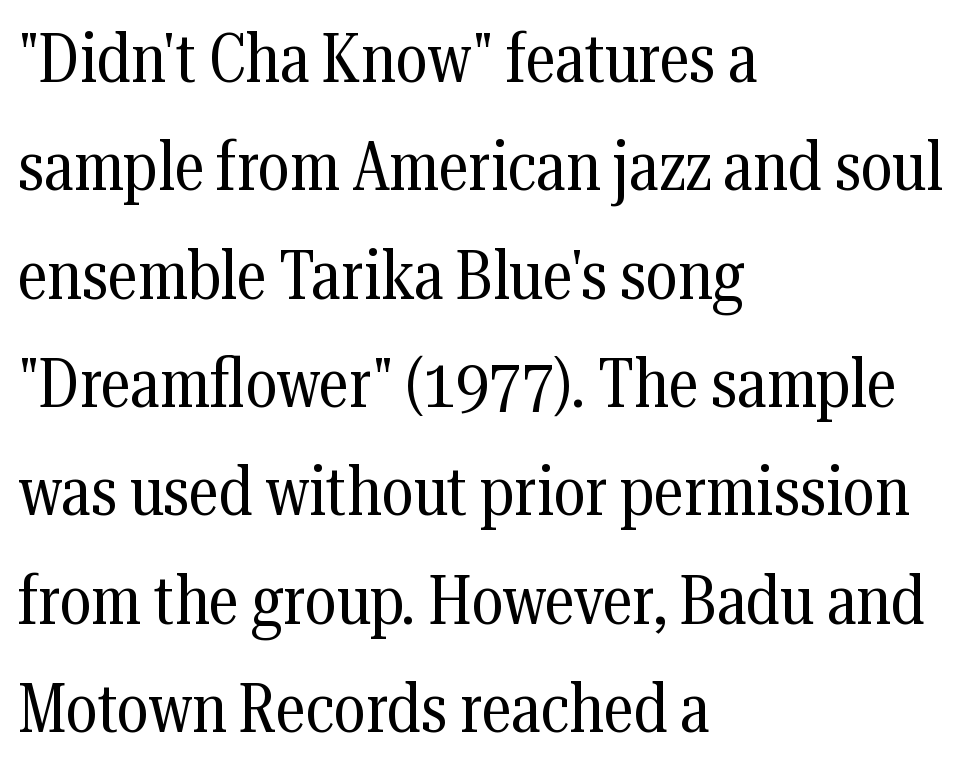
Unlike a clean sans, this face finishes its strokes with serifs. Heft: none added — not bold. Note the varied advance widths — an 'i' is clearly narrower than an 'm'. The type is set solid horizontally, with unmodified tracking. Reading down the block, your eye returns to a fixed left position each line.
